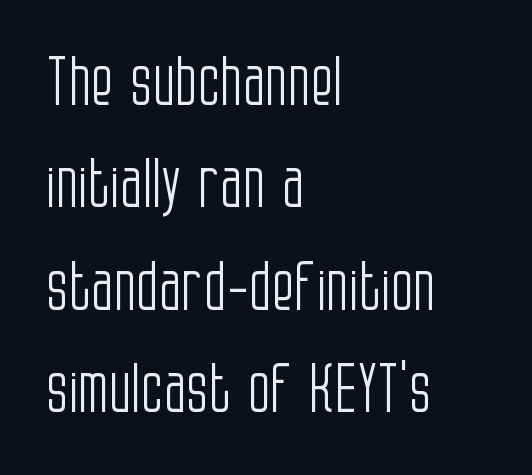
Q: Is the text bold? A: No.
Q: Is the text italic (slanted)? A: No, it is upright.
Q: Is the typeface a serif or a sans-serif typeface? A: Sans-serif.
Q: Is the text underlined? A: No.
Q: How is the paragraph aligned? A: Left-aligned.
Q: Is the spacing between letters normal or unusually wide? A: Normal.
Q: Is the spacing between lines tight, normal or loose? A: Normal.
Q: Width (condensed, normal, or wide)? A: Condensed.
Q: Stroke contrast? A: Low.
Q: x-height? A: Large.
Q: Monospaced? A: No.
